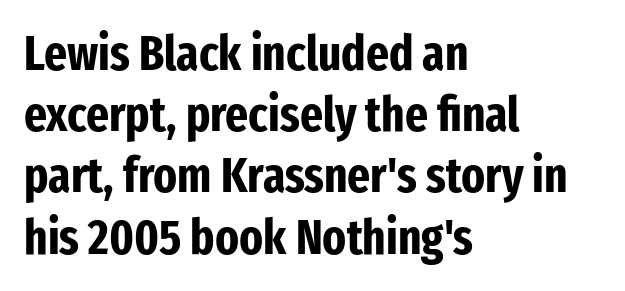
The image shows 49 px bold, condensed sans-serif type, upright; set left-aligned, normal line spacing (1.25x), normal letter spacing, not underlined; low stroke contrast and a medium x-height.
